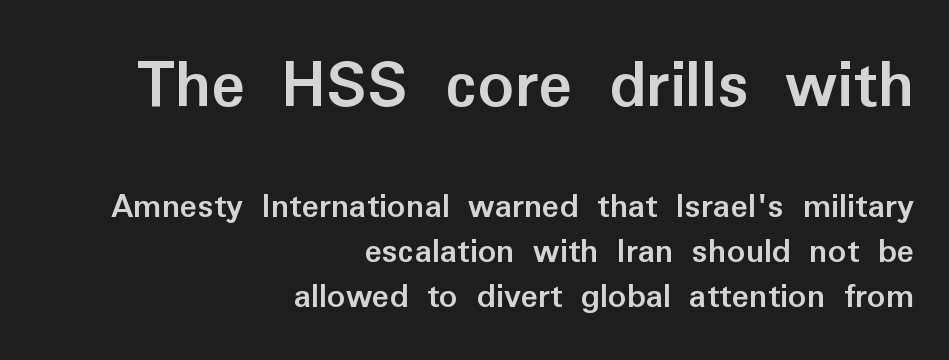
The image shows 71 px semibold sans-serif type, upright; set right-aligned, normal line spacing (1.25x), normal letter spacing, not underlined; the first (top) block is 1.97x larger; low stroke contrast and a medium x-height.
